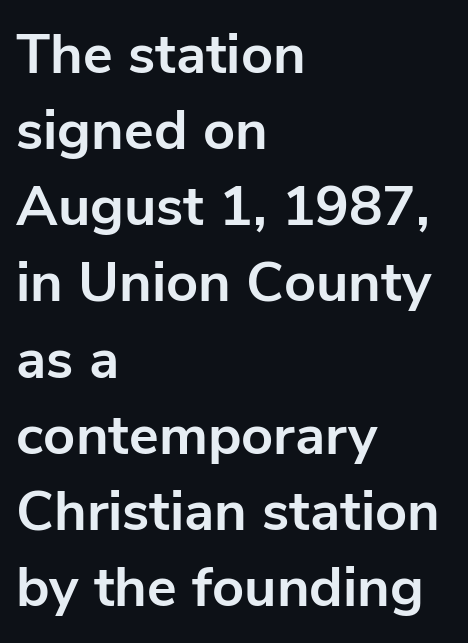
{"serif": "no", "italic": "no", "bold": "yes", "weight": "bold", "width": "normal", "stroke_contrast": "low", "x_height": "medium", "monospaced": "no", "underline": "no", "align": "left", "line_spacing": "normal", "line_spacing_ratio": 1.36, "letter_spacing": "normal", "letter_spacing_em": 0.0, "glyph_px": 56}
